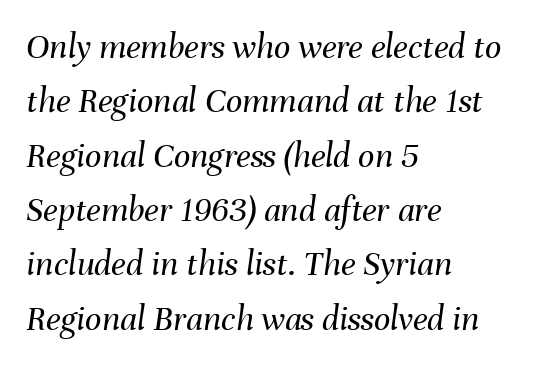
In terms of leading, this rendering sits right in the middle. An italicized treatment has been applied to the whole sample. Has an underline been added? It has not. This sample has the flowing, uneven cadence of proportional lettering. Default kerning and tracking; the words read as compact shapes.
